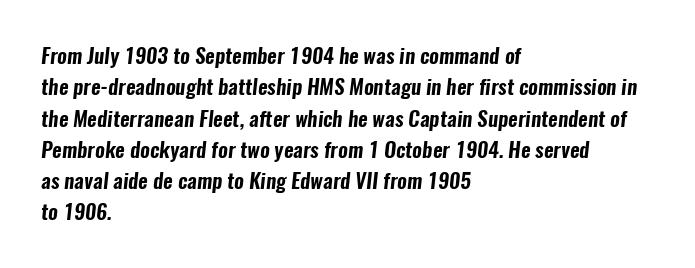
The image shows 21 px text type; set left-aligned, normal line spacing (1.49x), normal letter spacing, not underlined.
